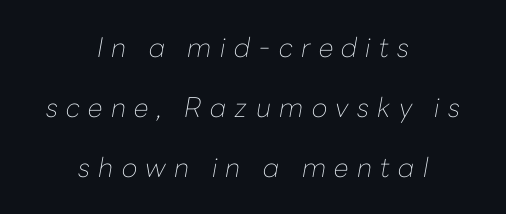
The image shows 27 px text type, italic (leaning right); set centered, loose line spacing (2.23x), unusually wide letter spacing (+0.3 em), not underlined.
